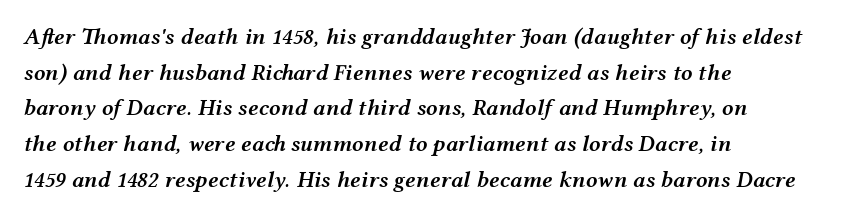
The image shows 23 px text type, italic (leaning right); set left-aligned, normal line spacing (1.55x), normal letter spacing, not underlined.
